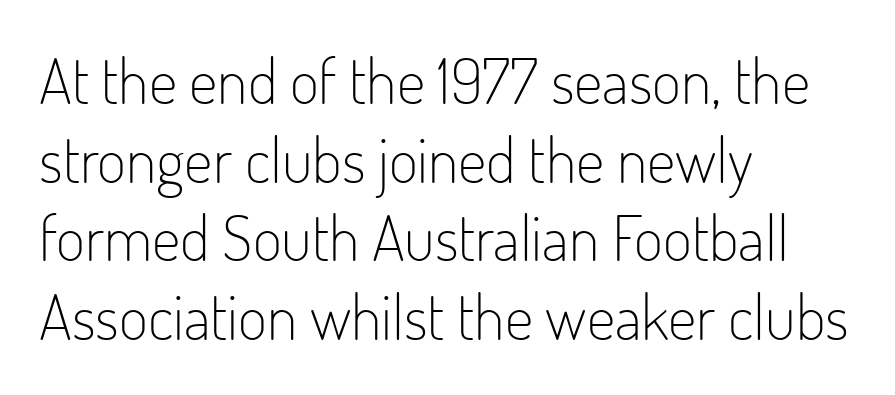
Q: Is the text bold? A: No.
Q: Is the text italic (slanted)? A: No, it is upright.
Q: Is the typeface a serif or a sans-serif typeface? A: Sans-serif.
Q: Is the text underlined? A: No.
Q: How is the paragraph aligned? A: Left-aligned.
Q: Is the spacing between letters normal or unusually wide? A: Normal.
Q: Is the spacing between lines tight, normal or loose? A: Normal.
Q: Width (condensed, normal, or wide)? A: Condensed.
Q: Stroke contrast? A: Low.
Q: x-height? A: Small.
Q: Monospaced? A: No.
